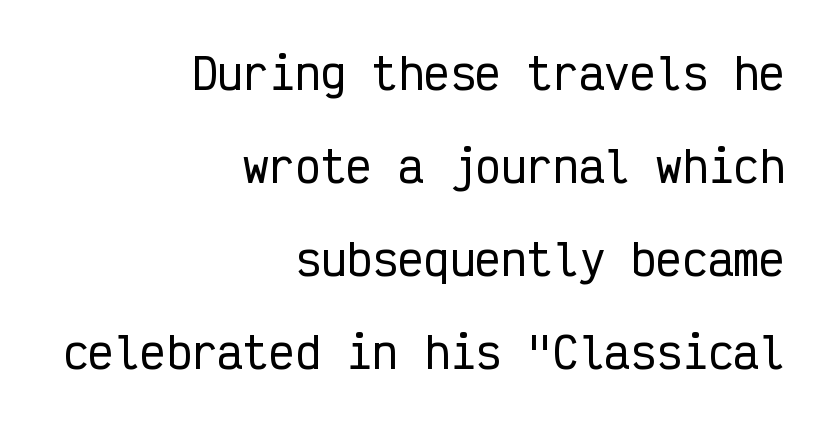
Successive baselines arrive slowly, with a big drop between each. The letters carry no serifs — their stems end cleanly without finishing strokes. This rendering uses right alignment, leaving the left contour irregular. Students, note that the glyphs here touch the page at normal intervals. Notice how the stems are strictly vertical — no italics here. This sample has the even, mechanical cadence of fixed-width lettering.
